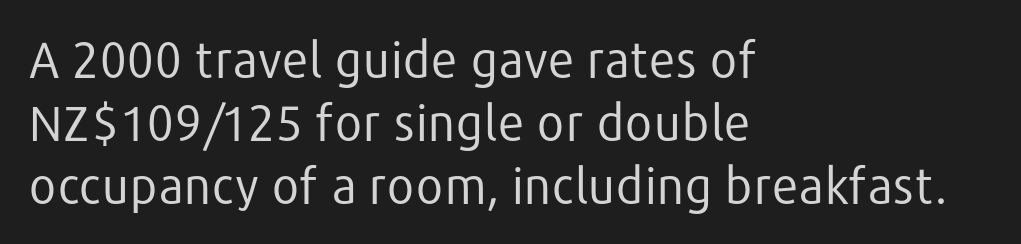
{"serif": "no", "italic": "no", "bold": "no", "weight": "regular", "width": "normal", "stroke_contrast": "low", "x_height": "medium", "monospaced": "no", "underline": "no", "align": "left", "line_spacing": "normal", "line_spacing_ratio": 1.29, "letter_spacing": "normal", "letter_spacing_em": 0.0, "glyph_px": 49}
